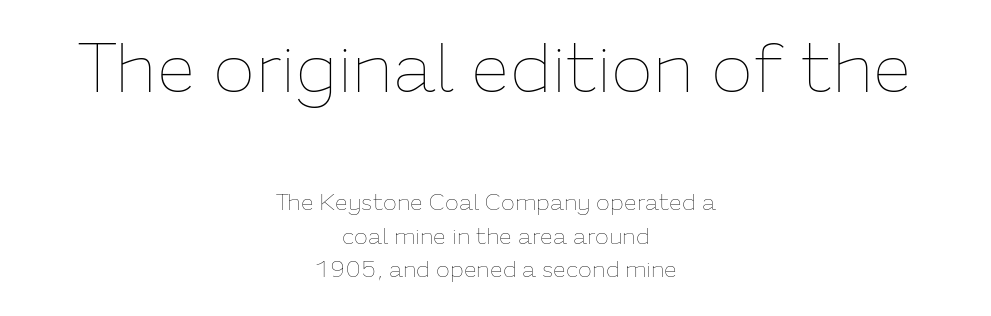
{"italic": "no", "bold": "no", "weight": "thin", "width": "normal", "stroke_contrast": "low", "x_height": "medium", "monospaced": "no", "underline": "no", "align": "center", "line_spacing": "normal", "line_spacing_ratio": 1.46, "letter_spacing": "normal", "letter_spacing_em": 0.0, "larger_block": "first", "size_ratio": 3.04, "glyph_px": 70}
